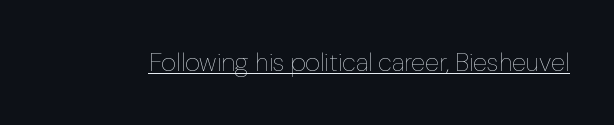
Short note: letters normally spaced. Is this a heavy cut? Hardly; it is regular or lighter. This sample uses an upright cut, with every glyph sitting square on the baseline. Is there an underline? Yes — a line sits under the letters.
